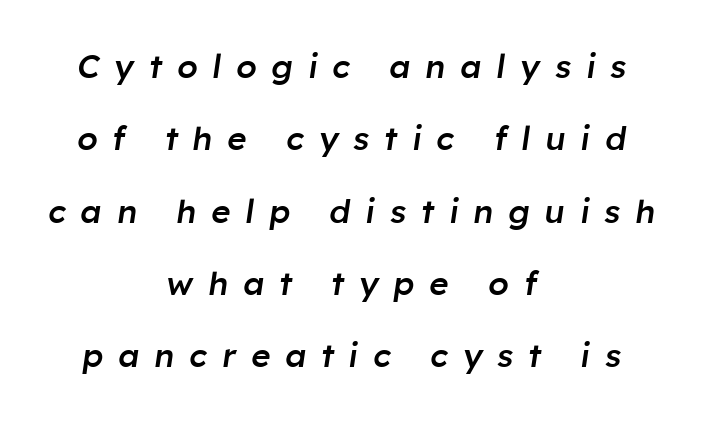
The image shows 33 px semibold type, italic (leaning right); set centered, loose line spacing (2.19x), unusually wide letter spacing (+0.45 em), not underlined; low stroke contrast and a medium x-height.
